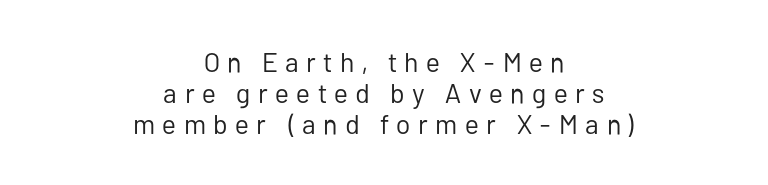
Q: Is the text bold? A: No.
Q: Is the text italic (slanted)? A: No, it is upright.
Q: Is the text underlined? A: No.
Q: How is the paragraph aligned? A: Centered.
Q: Is the spacing between letters normal or unusually wide? A: Unusually wide.
Q: Is the spacing between lines tight, normal or loose? A: Tight.
